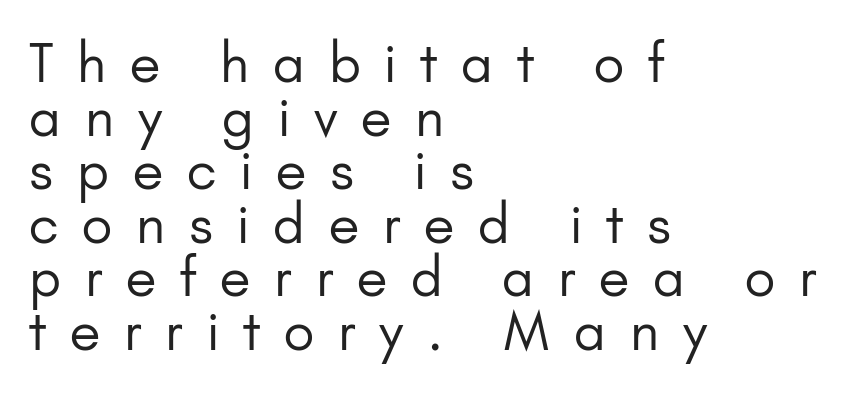
Q: Is the text bold? A: No.
Q: Is the text italic (slanted)? A: No, it is upright.
Q: Is the typeface a serif or a sans-serif typeface? A: Sans-serif.
Q: Is the text underlined? A: No.
Q: How is the paragraph aligned? A: Left-aligned.
Q: Is the spacing between letters normal or unusually wide? A: Unusually wide.
Q: Is the spacing between lines tight, normal or loose? A: Tight.
Q: Width (condensed, normal, or wide)? A: Normal.
Q: Stroke contrast? A: Low.
Q: x-height? A: Small.
Q: Monospaced? A: No.
